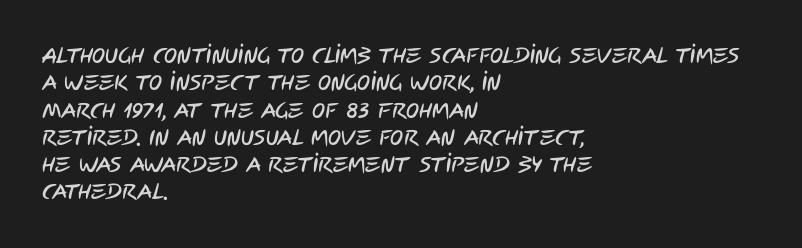
{"underline": "no", "align": "left", "line_spacing_ratio": 1.24, "letter_spacing": "normal", "letter_spacing_em": 0.0, "glyph_px": 22}
